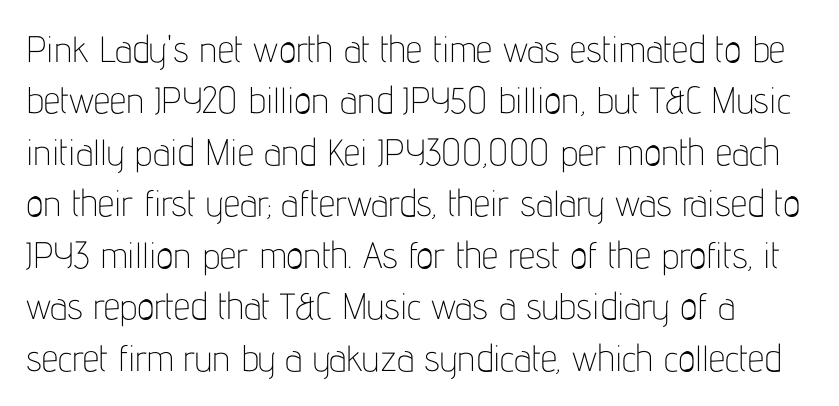
The image shows 37 px thin, condensed sans-serif type, upright; set normal line spacing (1.39x), normal letter spacing, not underlined; low stroke contrast and a medium x-height.
